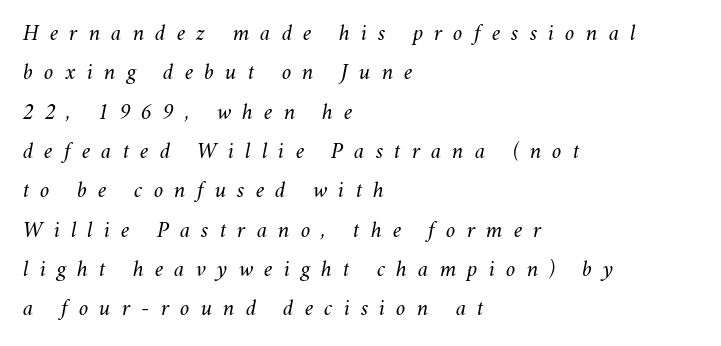
Q: Is the text bold? A: No.
Q: Is the text italic (slanted)? A: Yes, it leans right by about 11 degrees.
Q: Is the text underlined? A: No.
Q: How is the paragraph aligned? A: Left-aligned.
Q: Is the spacing between letters normal or unusually wide? A: Unusually wide.
